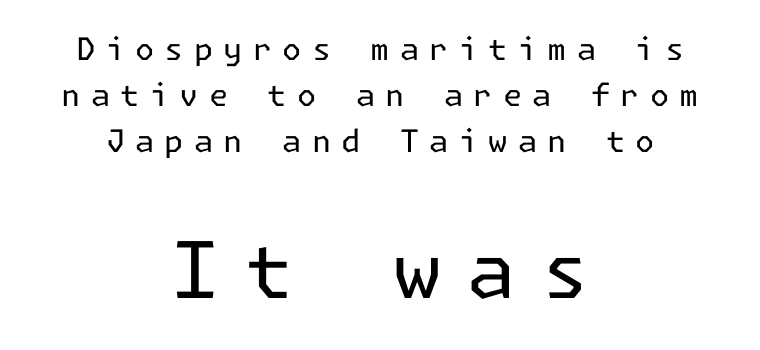
Q: Is the text bold? A: No.
Q: Is the text italic (slanted)? A: No, it is upright.
Q: Is the typeface a serif or a sans-serif typeface? A: Sans-serif.
Q: Is the text underlined? A: No.
Q: How is the paragraph aligned? A: Centered.
Q: Is the spacing between letters normal or unusually wide? A: Unusually wide.
Q: Is the spacing between lines tight, normal or loose? A: Normal.
Q: Which block of text is set in a larger size, the first (top) or the second (bottom)? A: The second (bottom) one.
Q: Width (condensed, normal, or wide)? A: Normal.
Q: Stroke contrast? A: Low.
Q: x-height? A: Medium.
